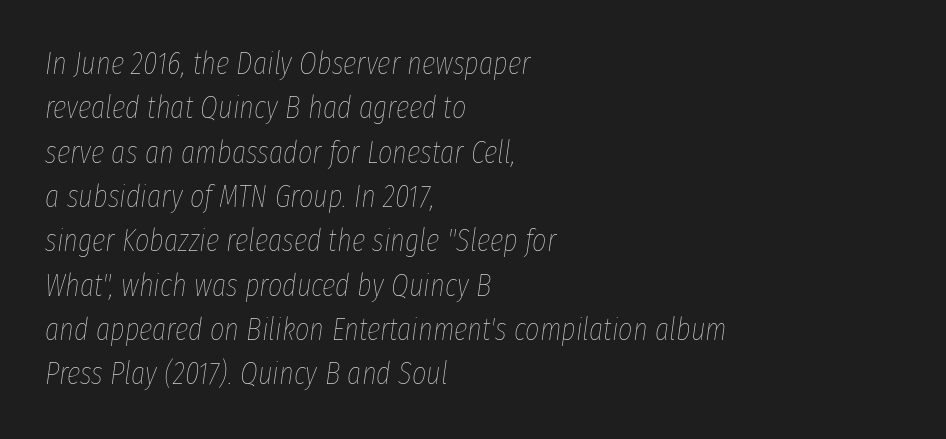
{"italic": "yes", "lean": "right", "slant_degrees": 8, "bold": "no", "weight": "thin", "width": "condensed", "stroke_contrast": "low", "x_height": "medium", "monospaced": "no", "underline": "no", "align": "left", "line_spacing": "normal", "line_spacing_ratio": 1.43, "letter_spacing": "normal", "letter_spacing_em": 0.0, "glyph_px": 31}
